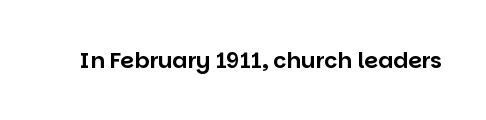
Q: Is the text italic (slanted)? A: No, it is upright.
Q: Is the text underlined? A: No.
Q: Is the spacing between letters normal or unusually wide? A: Normal.
